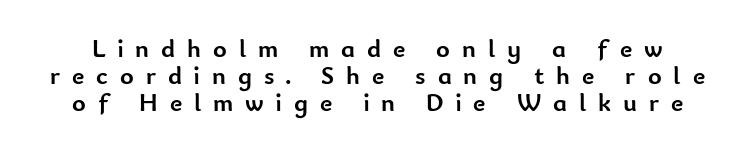
The image shows 26 px bold type, upright; set tight line spacing (1.04x), unusually wide letter spacing (+0.46 em), not underlined.
